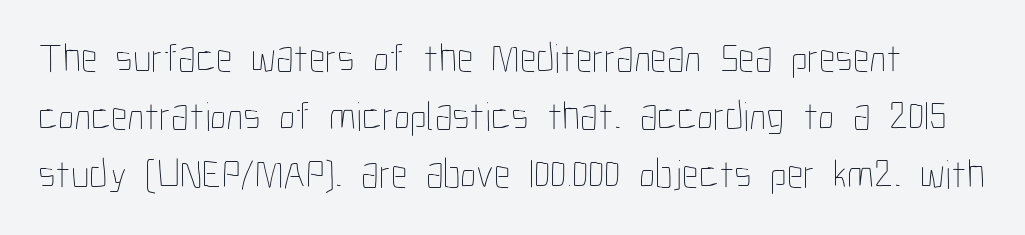
Q: Is the text bold? A: No.
Q: Is the text italic (slanted)? A: No, it is upright.
Q: Is the text underlined? A: No.
Q: Is the spacing between letters normal or unusually wide? A: Normal.
Q: Is the spacing between lines tight, normal or loose? A: Normal.
Q: Width (condensed, normal, or wide)? A: Condensed.
Q: Stroke contrast? A: Low.
Q: x-height? A: Medium.
Q: Monospaced? A: No.
